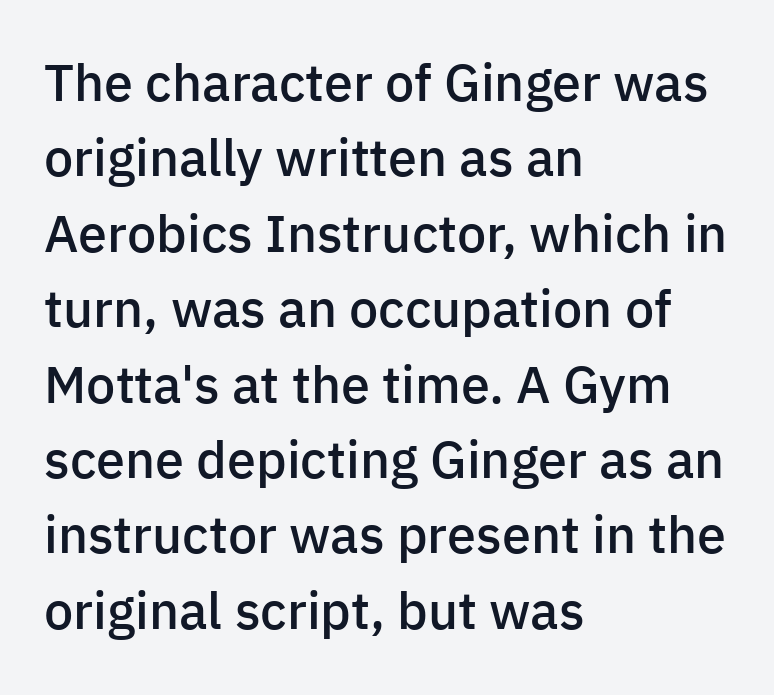
{"serif": "no", "italic": "no", "bold": "semi", "weight": "semibold", "width": "normal", "stroke_contrast": "low", "x_height": "medium", "monospaced": "no", "underline": "no", "align": "left", "line_spacing": "normal", "line_spacing_ratio": 1.45, "letter_spacing": "normal", "letter_spacing_em": 0.0, "glyph_px": 52}
